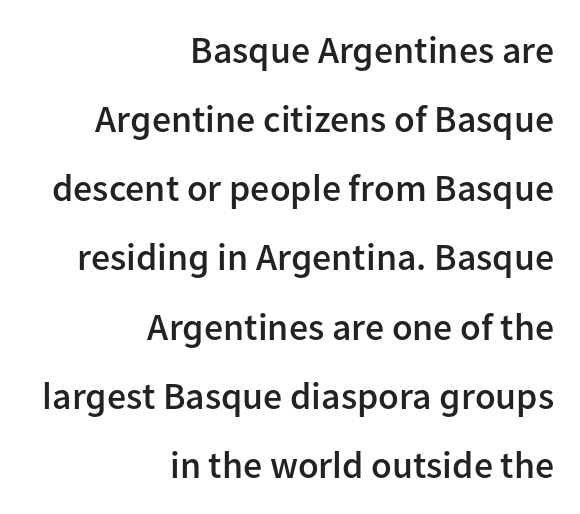
The image shows 38 px semibold sans-serif type, upright; set right-aligned, line spacing 1.82x, normal letter spacing, not underlined; low stroke contrast and a medium x-height.
